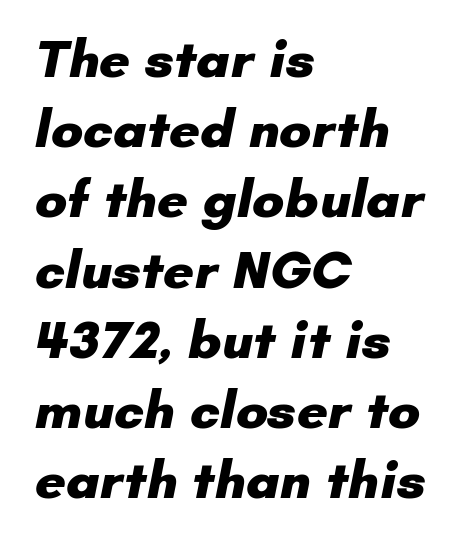
Stroke terminals: plain, sans-serif. Is there much room between lines? A standard amount, neither cramped nor airy. Check the space under the baseline: it is left empty. Short note: letters normally spaced.
